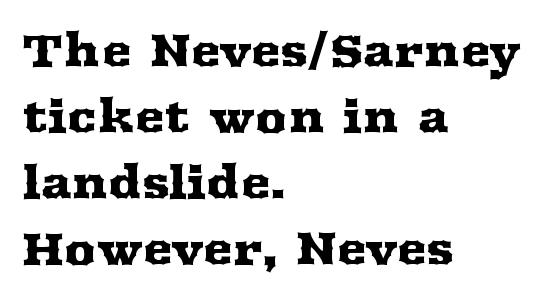
Q: Is the text italic (slanted)? A: No, it is upright.
Q: Is the typeface a serif or a sans-serif typeface? A: Serif.
Q: Is the text underlined? A: No.
Q: How is the paragraph aligned? A: Left-aligned.
Q: Is the spacing between letters normal or unusually wide? A: Normal.
Q: Is the spacing between lines tight, normal or loose? A: Normal.
Q: Width (condensed, normal, or wide)? A: Wide.
Q: Stroke contrast? A: Medium.
Q: x-height? A: Medium.
Q: Monospaced? A: No.
